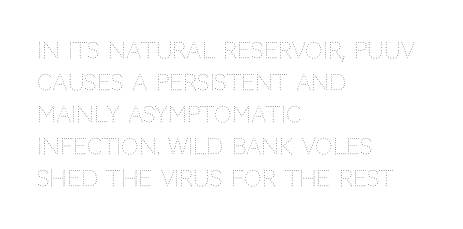
Q: Is the text bold? A: No.
Q: Is the text italic (slanted)? A: No, it is upright.
Q: Is the text underlined? A: No.
Q: How is the paragraph aligned? A: Left-aligned.
Q: Is the spacing between letters normal or unusually wide? A: Normal.
Q: Is the spacing between lines tight, normal or loose? A: Normal.
